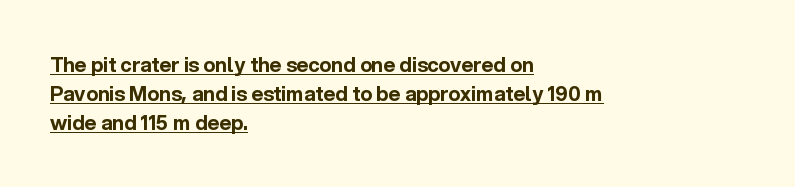
{"italic": "no", "bold": "yes", "underline": "yes", "align": "left", "line_spacing": "normal", "line_spacing_ratio": 1.45, "letter_spacing": "normal", "letter_spacing_em": 0.0, "glyph_px": 20}
